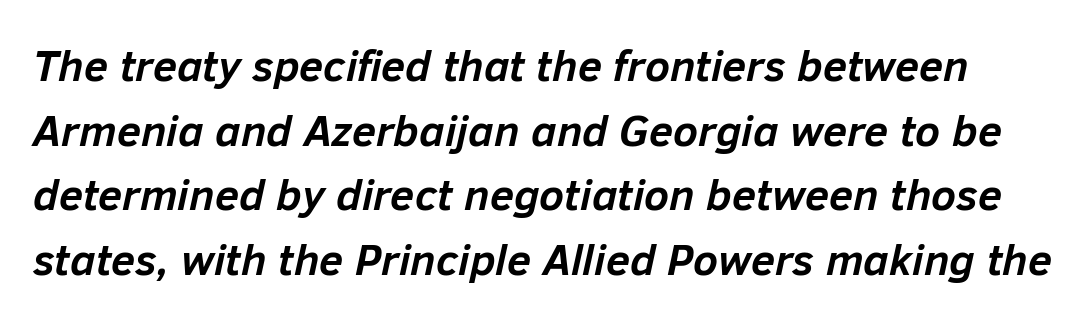
This sample keeps an unexceptional amount of space between lines. Quick note: underline off. Yep, that's italic — everything's leaning. Do the characters align in a grid? No, the font is proportional. No extra tracking has been applied to these lines.
